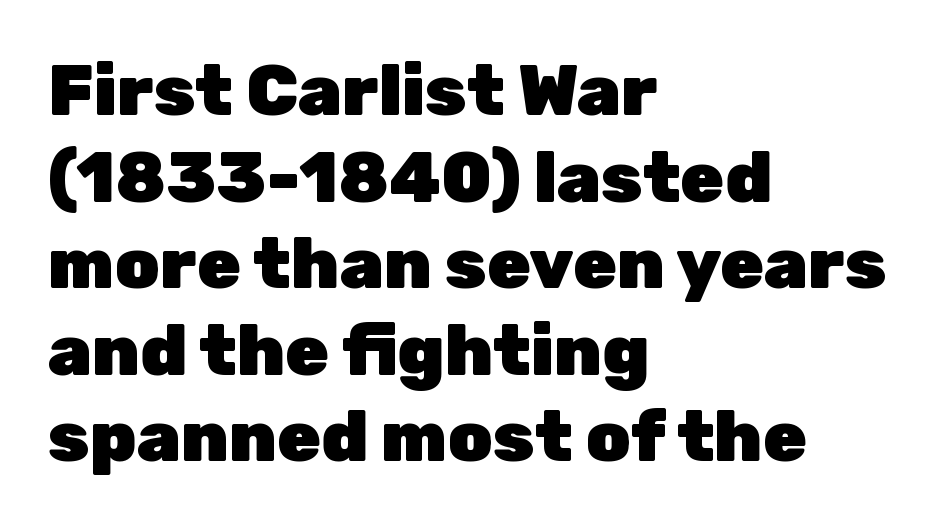
Posture: vertical. The space directly below the letters is spotless. Typographically, this falls in the sans-serif category. A full-strength bold gives these letters their thick strokes. Think of a printed novel: that variable character pitch is what you see here. The setting favours the left margin, as ordinary paragraphs usually do.
